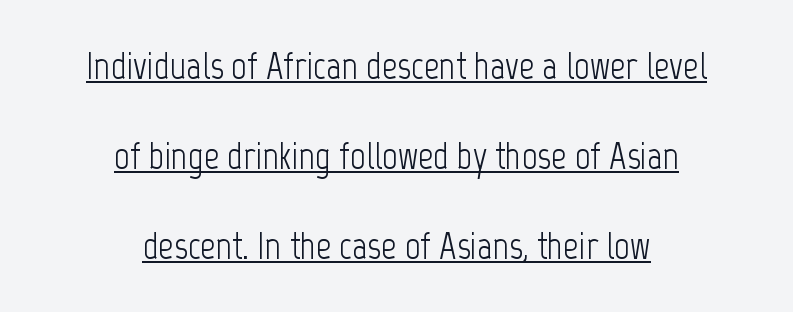
{"serif": "no", "italic": "no", "bold": "no", "weight": "light", "width": "condensed", "stroke_contrast": "low", "x_height": "medium", "monospaced": "no", "underline": "yes", "align": "center", "line_spacing": "loose", "line_spacing_ratio": 2.37, "letter_spacing": "normal", "letter_spacing_em": 0.0, "glyph_px": 38}
